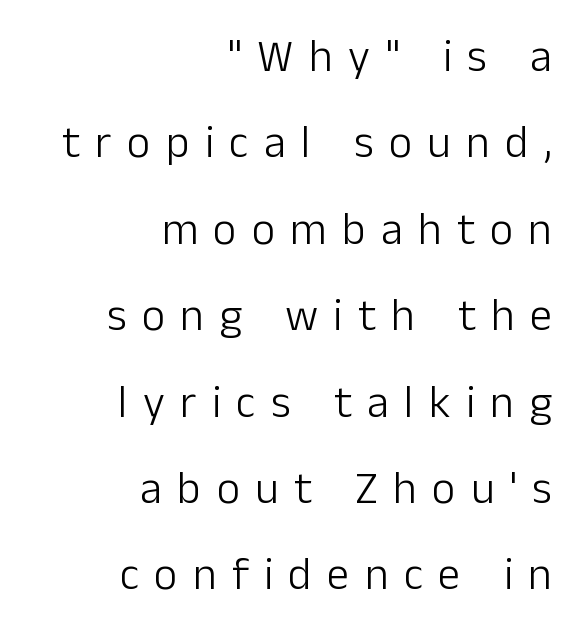
The image shows 45 px light sans-serif type, upright; set right-aligned, loose line spacing (1.92x), unusually wide letter spacing (+0.34 em), not underlined; low stroke contrast and a medium x-height.
